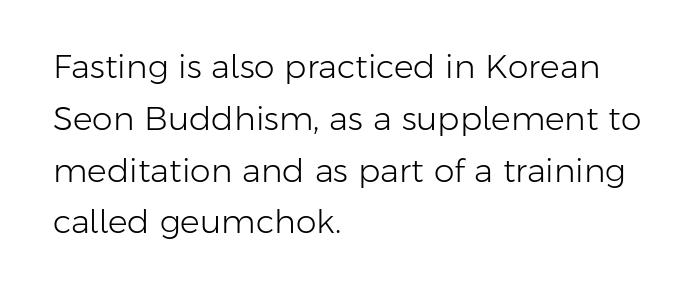
Q: Is the text bold? A: No.
Q: Is the text italic (slanted)? A: No, it is upright.
Q: Is the typeface a serif or a sans-serif typeface? A: Sans-serif.
Q: Is the text underlined? A: No.
Q: How is the paragraph aligned? A: Left-aligned.
Q: Is the spacing between letters normal or unusually wide? A: Normal.
Q: Is the spacing between lines tight, normal or loose? A: Normal.
Q: Width (condensed, normal, or wide)? A: Normal.
Q: Stroke contrast? A: Low.
Q: x-height? A: Medium.
Q: Monospaced? A: No.
